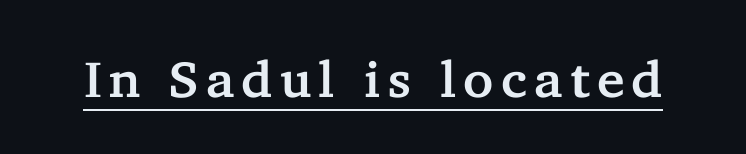
Q: Is the text italic (slanted)? A: No, it is upright.
Q: Is the typeface a serif or a sans-serif typeface? A: Serif.
Q: Is the text underlined? A: Yes.
Q: Width (condensed, normal, or wide)? A: Normal.
Q: Stroke contrast? A: Low.
Q: x-height? A: Medium.
Q: Monospaced? A: No.
